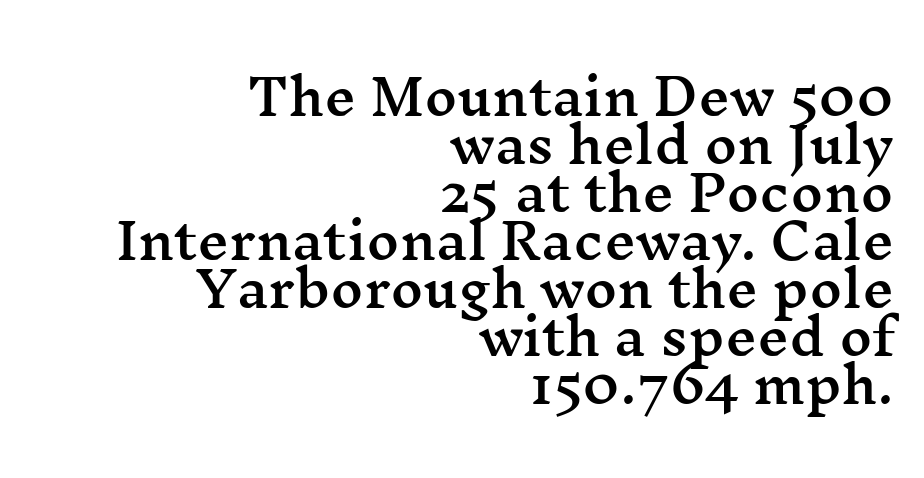
Q: Is the text italic (slanted)? A: No, it is upright.
Q: Is the typeface a serif or a sans-serif typeface? A: Serif.
Q: Is the text underlined? A: No.
Q: How is the paragraph aligned? A: Right-aligned.
Q: Is the spacing between letters normal or unusually wide? A: Normal.
Q: Is the spacing between lines tight, normal or loose? A: Tight.
Q: Width (condensed, normal, or wide)? A: Wide.
Q: Stroke contrast? A: Medium.
Q: x-height? A: Medium.
Q: Monospaced? A: No.
